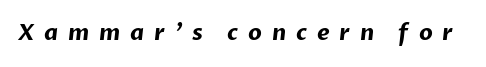
The image shows 22 px bold type; set unusually wide letter spacing (+0.45 em), not underlined.
